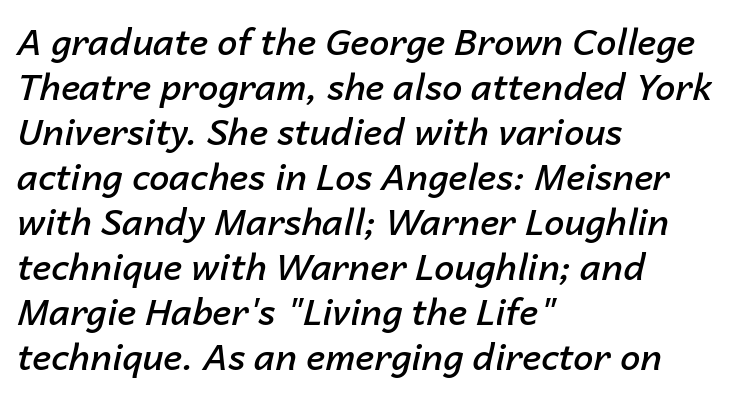
The image shows 36 px semibold type, italic (leaning right); set left-aligned, normal line spacing (1.25x), normal letter spacing, not underlined; low stroke contrast and a medium x-height.
